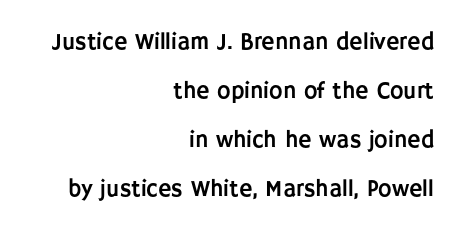
The image shows 23 px text type, upright; set right-aligned, loose line spacing (2.13x), normal letter spacing, not underlined.
